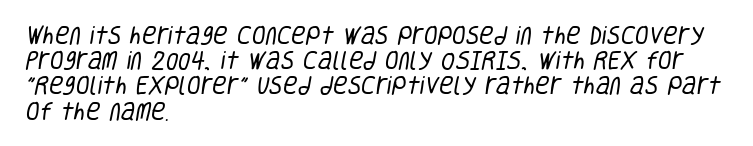
The tracking reads as untouched default to a designer's eye. The ragged edge is on the right, which tells us the setting is flush left. Think standard paragraph weight, or any step lighter than that. The rendering uses a moderate line-height, typical for paragraphs.
